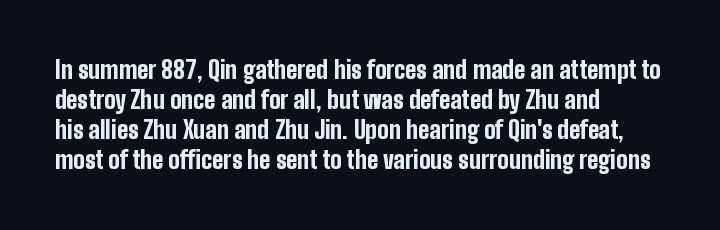
{"italic": "no", "bold": "yes", "underline": "no", "align": "left", "line_spacing": "normal", "line_spacing_ratio": 1.25, "letter_spacing": "normal", "letter_spacing_em": 0.0, "glyph_px": 24}
